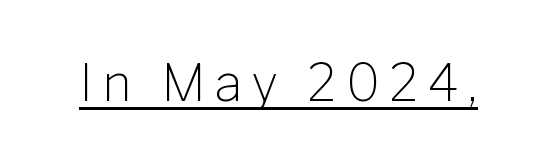
Q: Is the text bold? A: No.
Q: Is the text italic (slanted)? A: No, it is upright.
Q: Is the typeface a serif or a sans-serif typeface? A: Sans-serif.
Q: Is the text underlined? A: Yes.
Q: Width (condensed, normal, or wide)? A: Normal.
Q: Stroke contrast? A: Low.
Q: x-height? A: Medium.
Q: Monospaced? A: No.
